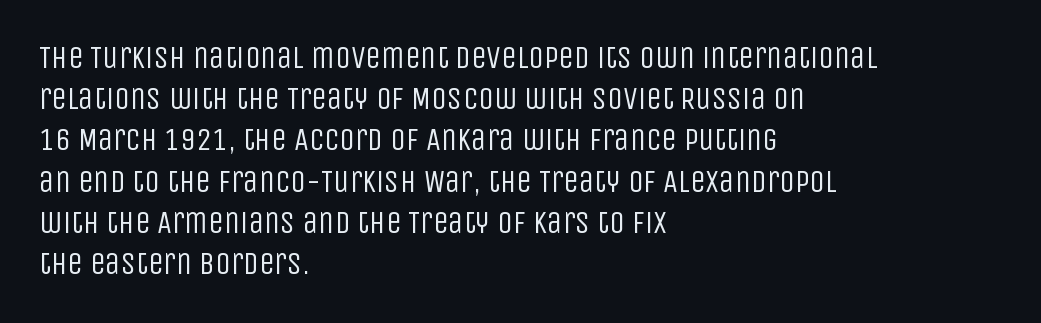
Q: Is the text bold? A: No.
Q: Is the text italic (slanted)? A: No, it is upright.
Q: Is the typeface a serif or a sans-serif typeface? A: Sans-serif.
Q: Is the text underlined? A: No.
Q: How is the paragraph aligned? A: Left-aligned.
Q: Is the spacing between letters normal or unusually wide? A: Normal.
Q: Is the spacing between lines tight, normal or loose? A: Normal.
Q: Width (condensed, normal, or wide)? A: Condensed.
Q: Stroke contrast? A: Low.
Q: x-height? A: Large.
Q: Monospaced? A: No.
